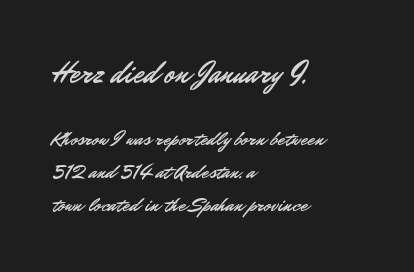
The foot of each line stays bare and open. Does the leading feel generous? No, just average. The face used here is a sans, in the tradition of grotesques and geometrics. Think of a printed novel: that variable character pitch is what you see here. Visually, the top section dominates because its glyphs are scaled up.
